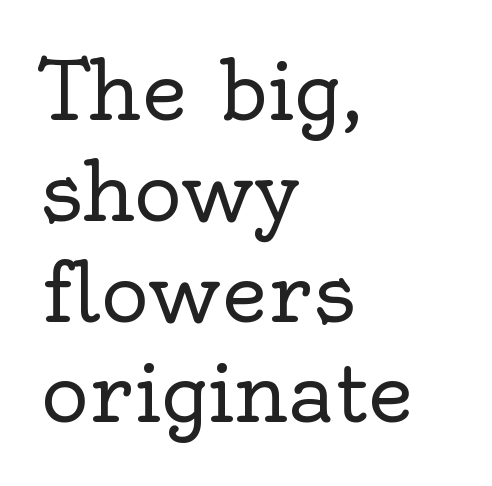
Q: Is the text bold? A: No.
Q: Is the text italic (slanted)? A: No, it is upright.
Q: Is the typeface a serif or a sans-serif typeface? A: Serif.
Q: Is the text underlined? A: No.
Q: How is the paragraph aligned? A: Left-aligned.
Q: Is the spacing between letters normal or unusually wide? A: Normal.
Q: Is the spacing between lines tight, normal or loose? A: Normal.
Q: Width (condensed, normal, or wide)? A: Normal.
Q: x-height? A: Small.
Q: Monospaced? A: No.
